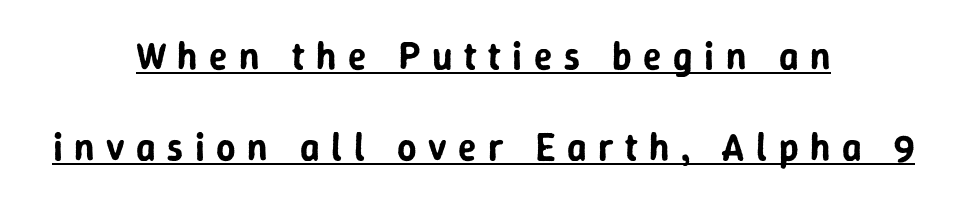
The image shows 38 px sans-serif type, upright; set centered, loose line spacing (2.39x), unusually wide letter spacing (+0.3 em), underlined; low stroke contrast and a medium x-height.
